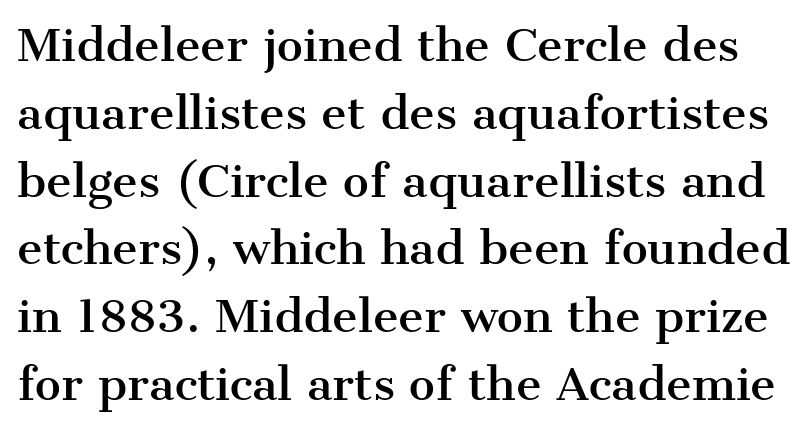
Q: Is the text italic (slanted)? A: No, it is upright.
Q: Is the typeface a serif or a sans-serif typeface? A: Serif.
Q: Is the text underlined? A: No.
Q: Is the spacing between letters normal or unusually wide? A: Normal.
Q: Is the spacing between lines tight, normal or loose? A: Normal.
Q: Width (condensed, normal, or wide)? A: Normal.
Q: Stroke contrast? A: Medium.
Q: x-height? A: Medium.
Q: Monospaced? A: No.
